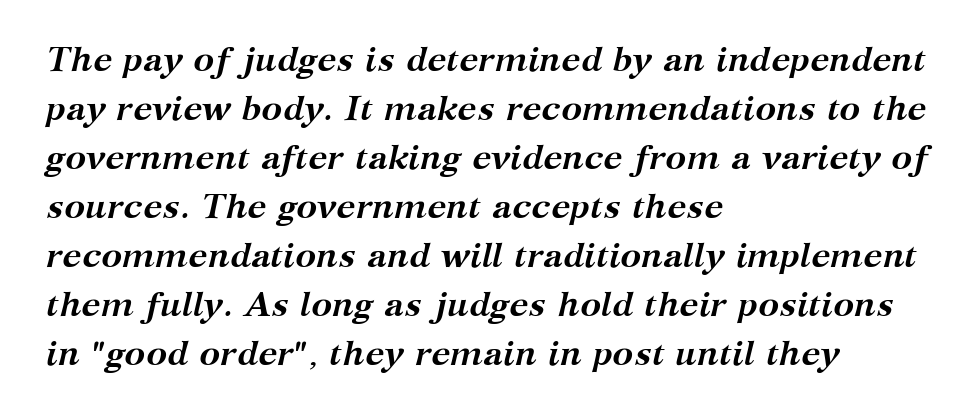
The image shows 35 px semibold serif type, italic (leaning right); set left-aligned, normal line spacing (1.4x), normal letter spacing, not underlined; medium stroke contrast and a medium x-height.
